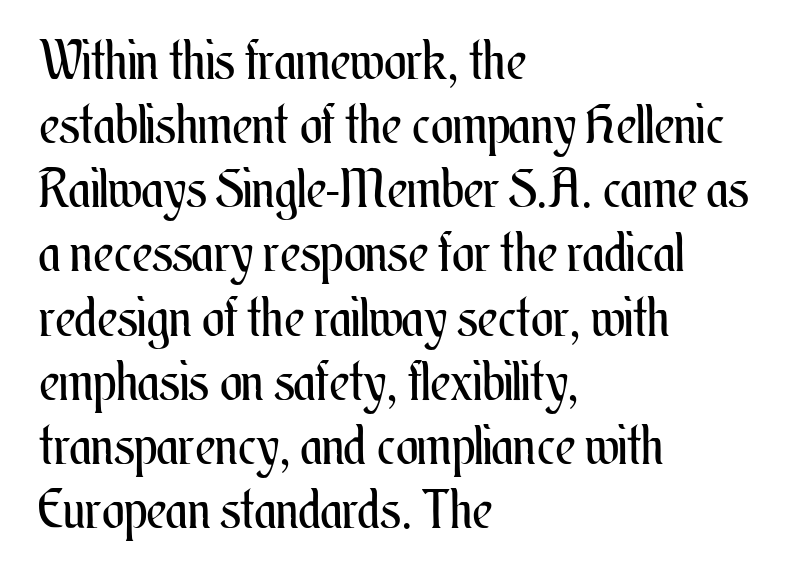
Q: Is the text bold? A: No.
Q: Is the text italic (slanted)? A: No, it is upright.
Q: Is the text underlined? A: No.
Q: How is the paragraph aligned? A: Left-aligned.
Q: Is the spacing between letters normal or unusually wide? A: Normal.
Q: Width (condensed, normal, or wide)? A: Condensed.
Q: Stroke contrast? A: Medium.
Q: x-height? A: Small.
Q: Monospaced? A: No.
